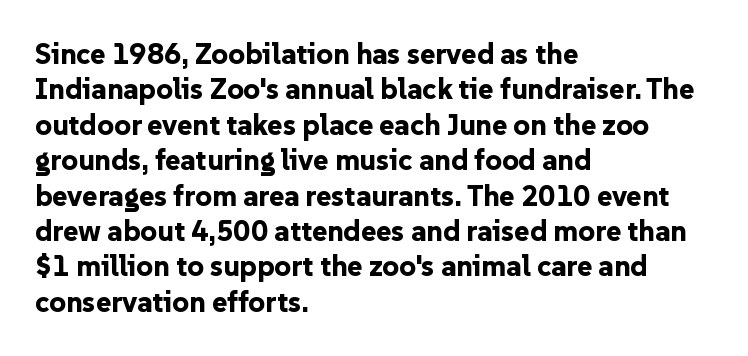
The image shows 29 px bold sans-serif type, upright; set left-aligned, line spacing 1.22x, normal letter spacing, not underlined; low stroke contrast and a medium x-height.
